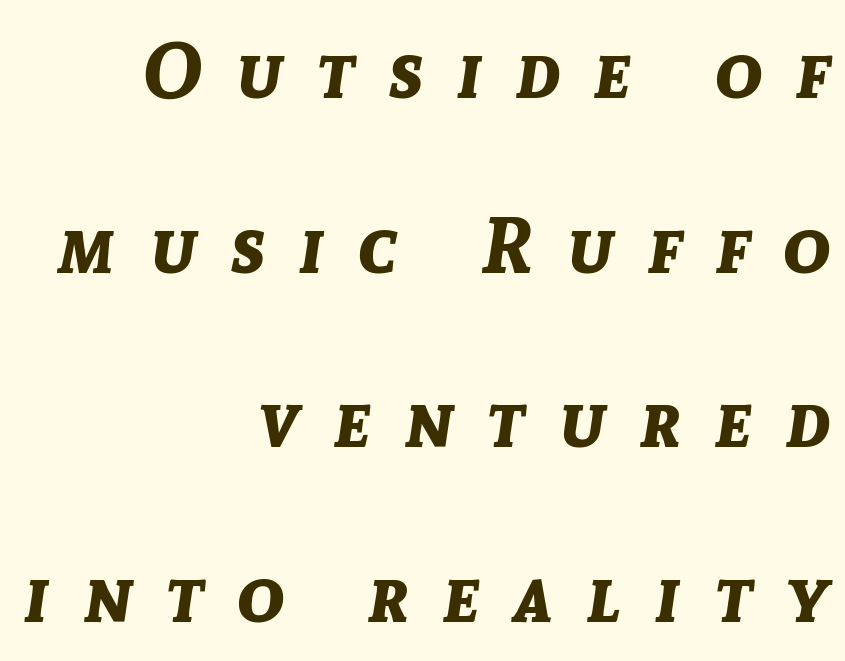
{"italic": "yes", "lean": "right", "slant_degrees": 8, "bold": "yes", "weight": "bold", "width": "normal", "stroke_contrast": "low", "x_height": "medium", "monospaced": "no", "underline": "no", "align": "right", "line_spacing": "loose", "line_spacing_ratio": 2.24, "letter_spacing": "wide", "letter_spacing_em": 0.43, "glyph_px": 78}
